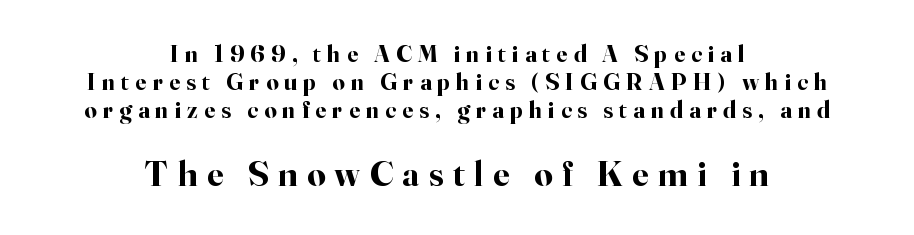
Q: Is the text bold? A: Yes.
Q: Is the text italic (slanted)? A: No, it is upright.
Q: Is the typeface a serif or a sans-serif typeface? A: Serif.
Q: Is the text underlined? A: No.
Q: How is the paragraph aligned? A: Centered.
Q: Is the spacing between letters normal or unusually wide? A: Unusually wide.
Q: Which block of text is set in a larger size, the first (top) or the second (bottom)? A: The second (bottom) one.
Q: Width (condensed, normal, or wide)? A: Normal.
Q: Stroke contrast? A: High.
Q: x-height? A: Small.
Q: Monospaced? A: No.
